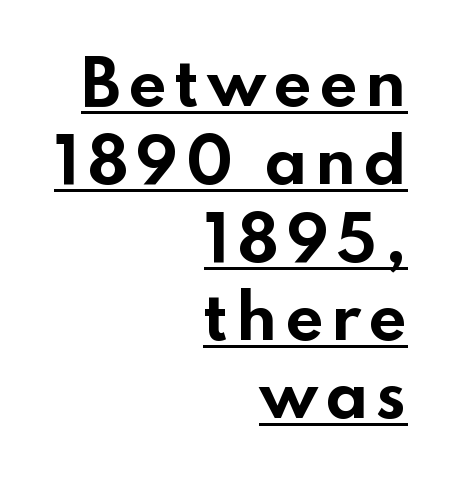
Honestly, the row spacing looks completely unremarkable. If you drew a ruler down the right edge, every line would touch it. Summary of weight: heavy, a full bold. The face used here is a sans, in the tradition of grotesques and geometrics. Do the characters align in a grid? No, the font is proportional. Posture: straight, roman, zero tilt.
